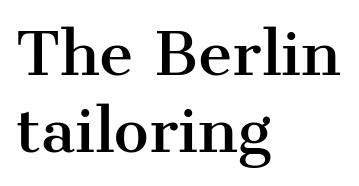
Note: serifs present on the glyphs. Default kerning and tracking; the words read as compact shapes. The lettering stays uniformly vertical, giving the passage a roman look. Descender tails drop into unmarked territory. These lines are set flush left with a ragged right edge. The leading is moderate, giving the passage an even texture.
